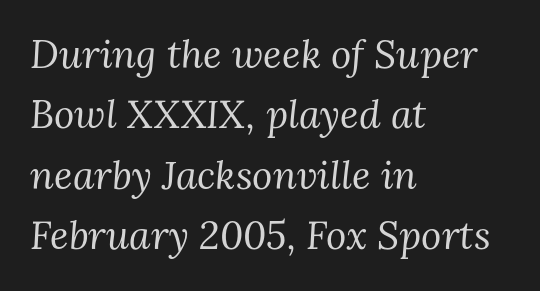
The image shows 39 px regular-weight serif type, italic (leaning right); set left-aligned, normal line spacing (1.55x), normal letter spacing, not underlined; medium stroke contrast and a medium x-height.
